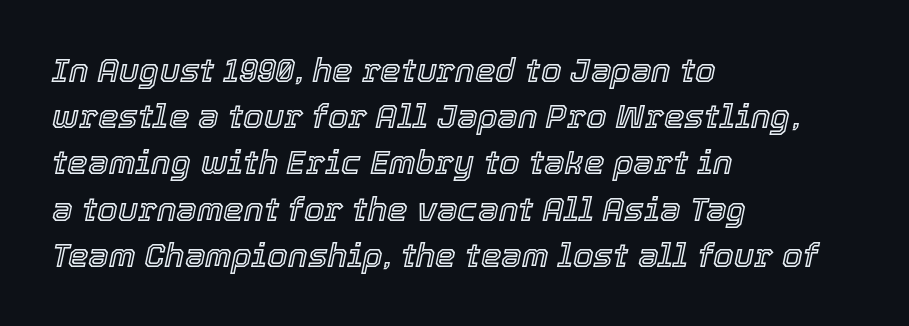
The image shows 33 px text type, italic (leaning right); set left-aligned, normal line spacing (1.4x), normal letter spacing, not underlined; a medium x-height.
